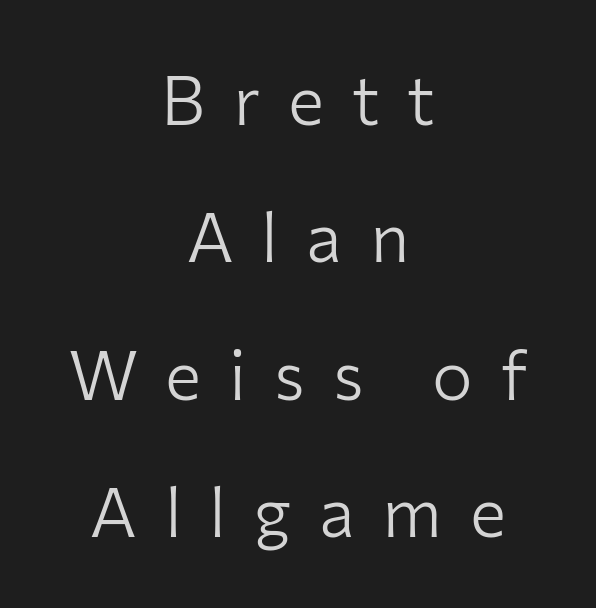
Q: Is the text bold? A: No.
Q: Is the text italic (slanted)? A: No, it is upright.
Q: Is the typeface a serif or a sans-serif typeface? A: Sans-serif.
Q: Is the text underlined? A: No.
Q: How is the paragraph aligned? A: Centered.
Q: Is the spacing between letters normal or unusually wide? A: Unusually wide.
Q: Is the spacing between lines tight, normal or loose? A: Loose.
Q: Width (condensed, normal, or wide)? A: Normal.
Q: Stroke contrast? A: Low.
Q: x-height? A: Medium.
Q: Monospaced? A: No.
